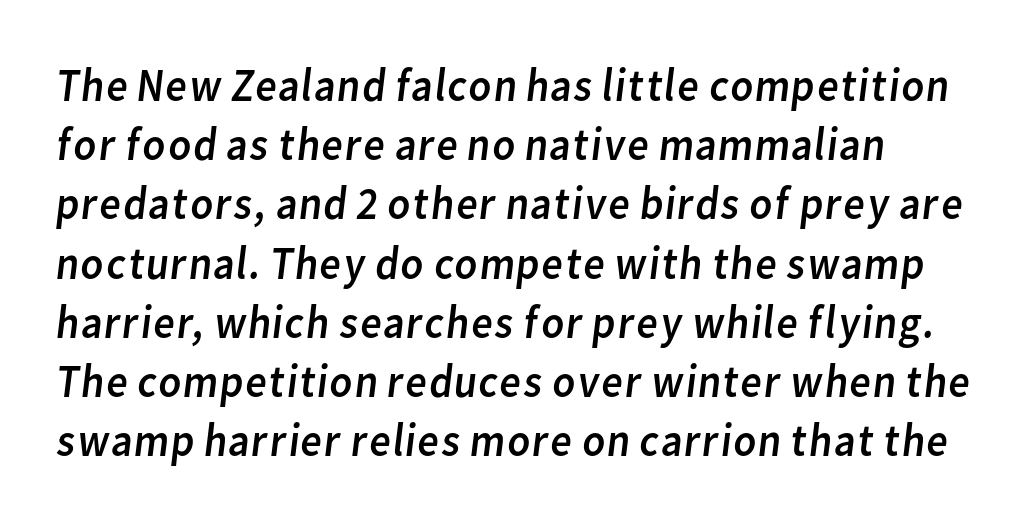
The image shows 47 px regular-weight sans-serif type; set normal line spacing (1.26x), normal letter spacing, not underlined; low stroke contrast and a medium x-height.
